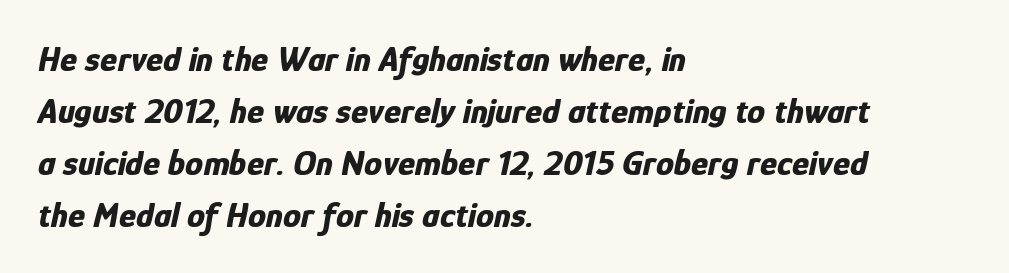
The image shows 36 px bold, condensed type, italic (leaning right); set left-aligned, normal line spacing (1.44x), normal letter spacing, not underlined; low stroke contrast and a medium x-height.
